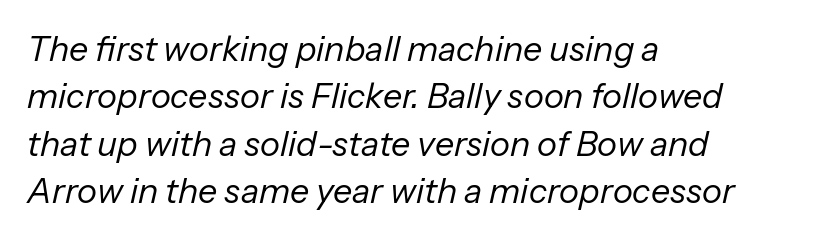
Is the type slanted? Yes — the strokes lean at a clear angle. Characters follow at the spacing the type designer built in. Proportional: the letters do not fall into vertical columns. Compared with a centered layout, this one pins lines to the left instead.
